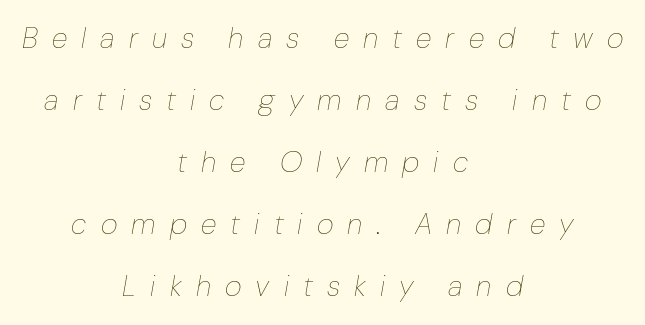
Q: Is the text bold? A: No.
Q: Is the text italic (slanted)? A: Yes, it leans right by about 10 degrees.
Q: Is the text underlined? A: No.
Q: How is the paragraph aligned? A: Centered.
Q: Is the spacing between letters normal or unusually wide? A: Unusually wide.
Q: Is the spacing between lines tight, normal or loose? A: Loose.
Q: Width (condensed, normal, or wide)? A: Normal.
Q: Stroke contrast? A: Low.
Q: x-height? A: Medium.
Q: Monospaced? A: No.
